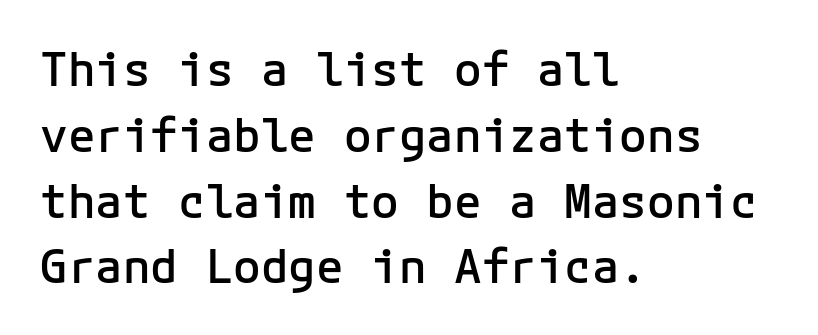
{"serif": "no", "italic": "no", "bold": "semi", "weight": "semibold", "width": "normal", "stroke_contrast": "low", "x_height": "medium", "underline": "no", "align": "left", "line_spacing": "normal", "line_spacing_ratio": 1.43, "letter_spacing": "normal", "letter_spacing_em": 0.0, "glyph_px": 46}
